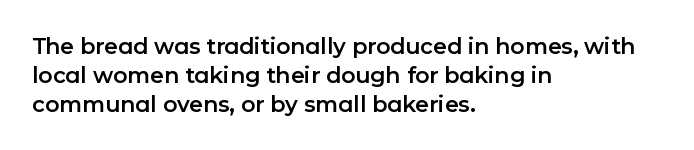
The image shows 22 px text type, upright; set left-aligned, normal line spacing (1.31x), normal letter spacing, not underlined.
